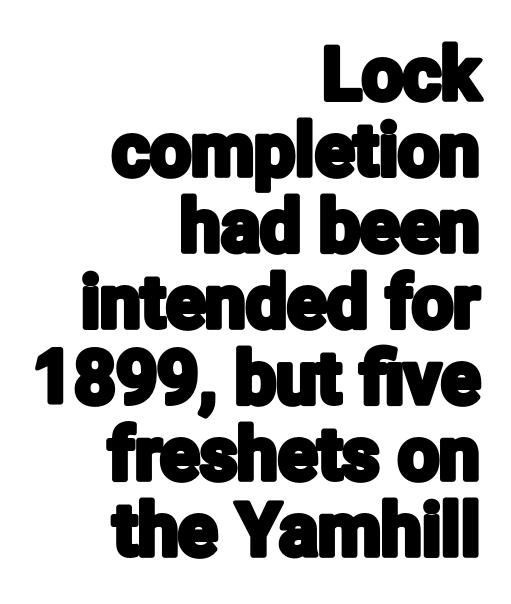
Ordinary non-slanted type is in use. Reading down the block, your eye finds every line finishing at a fixed right position. Words appear dense and cohesive because spacing is normal. The foot of each line stays bare and open.
